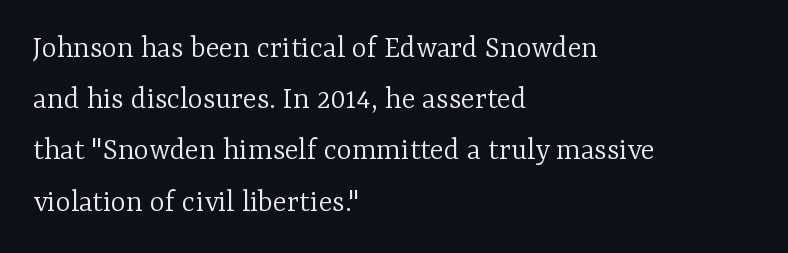
{"serif": "yes", "italic": "no", "bold": "no", "weight": "light", "width": "normal", "stroke_contrast": "low", "x_height": "medium", "monospaced": "no", "underline": "no", "align": "left", "line_spacing": "normal", "line_spacing_ratio": 1.6, "letter_spacing": "normal", "letter_spacing_em": 0.0, "glyph_px": 32}
